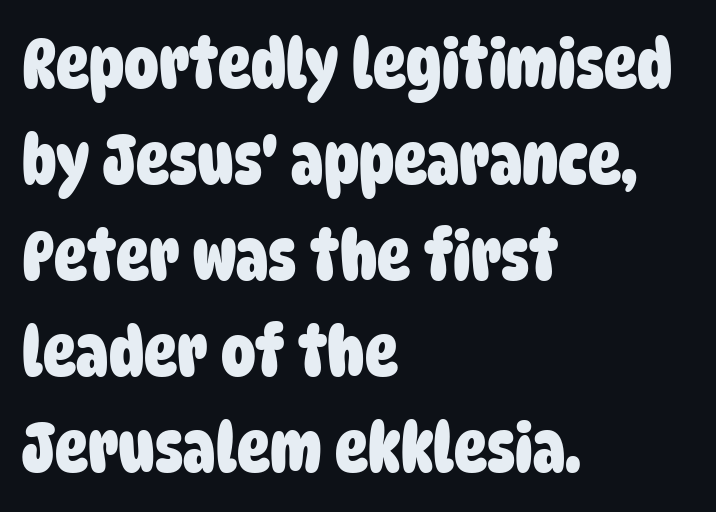
The image shows 69 px heavy, condensed sans-serif type; set left-aligned, normal line spacing (1.39x), normal letter spacing, not underlined; low stroke contrast and a large x-height.
